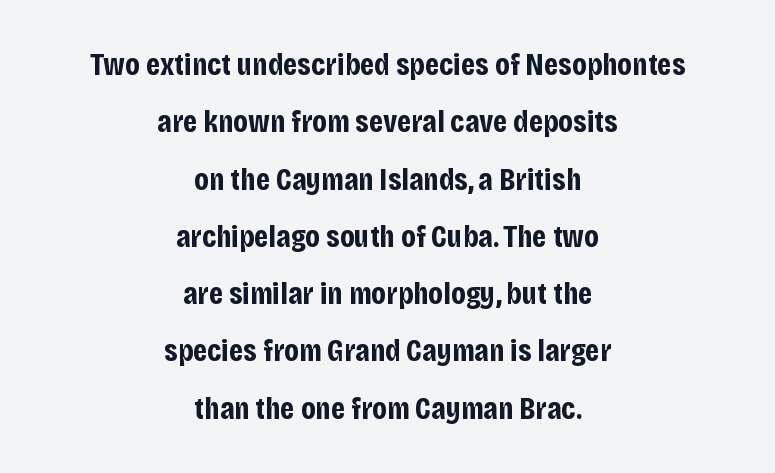
The image shows 32 px bold, condensed sans-serif type, upright; set centered, line spacing 1.79x, normal letter spacing, not underlined; low stroke contrast and a large x-height.
